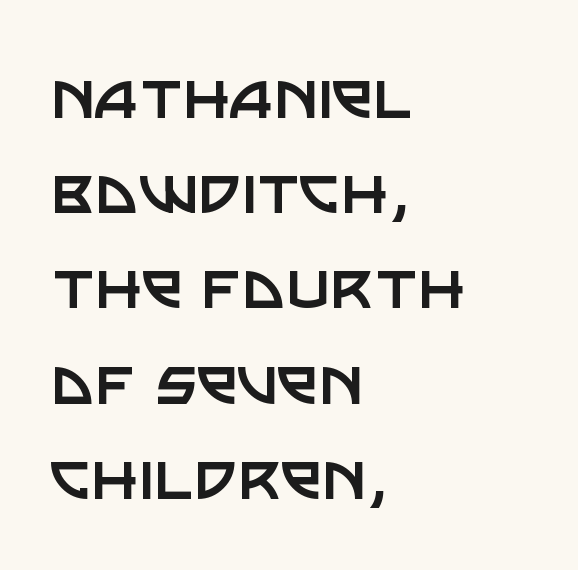
The image shows 75 px regular-weight sans-serif type, upright; set left-aligned, normal line spacing (1.27x), normal letter spacing, not underlined; low stroke contrast and a large x-height.
